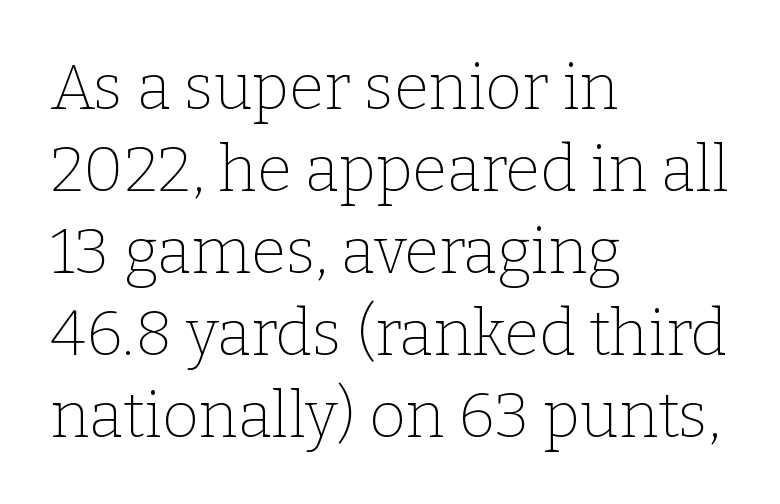
{"serif": "yes", "italic": "no", "bold": "no", "weight": "thin", "width": "normal", "stroke_contrast": "low", "x_height": "medium", "monospaced": "no", "underline": "no", "align": "left", "line_spacing": "normal", "line_spacing_ratio": 1.3, "letter_spacing": "normal", "letter_spacing_em": 0.0, "glyph_px": 63}
